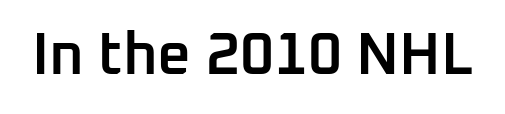
{"serif": "no", "italic": "no", "bold": "semi", "weight": "semibold", "width": "normal", "stroke_contrast": "low", "x_height": "medium", "monospaced": "no", "underline": "no", "letter_spacing": "normal", "letter_spacing_em": 0.0, "glyph_px": 59}
